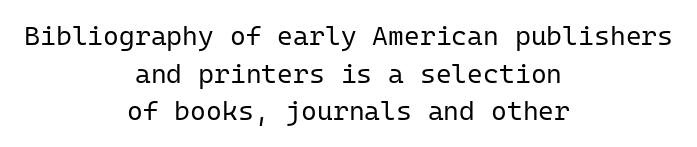
The image shows 27 px text type, upright; set centered, normal line spacing (1.39x), normal letter spacing, not underlined.
